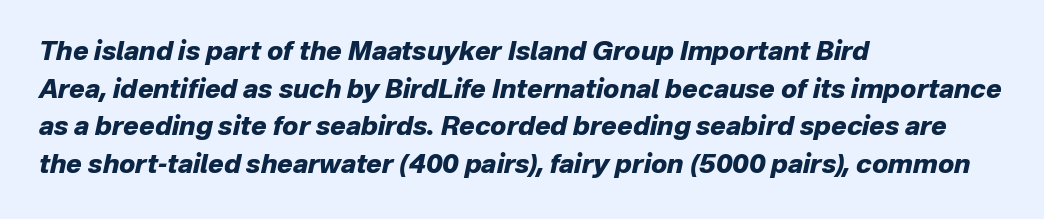
Does the copy run flush right? No — it runs flush left. Weight: bold. A clean baseline with only descenders dipping below it. This is oblique type, the kind used for emphasis or titles. Glyph-to-glyph distance matches everyday printed text. Vertical spacing — default.
